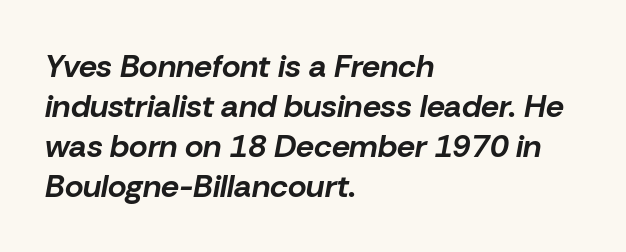
Q: Is the text bold? A: Yes.
Q: Is the text italic (slanted)? A: Yes, it leans right by about 10 degrees.
Q: Is the text underlined? A: No.
Q: How is the paragraph aligned? A: Left-aligned.
Q: Is the spacing between letters normal or unusually wide? A: Normal.
Q: Is the spacing between lines tight, normal or loose? A: Normal.
Q: Width (condensed, normal, or wide)? A: Normal.
Q: Stroke contrast? A: Low.
Q: x-height? A: Medium.
Q: Monospaced? A: No.
